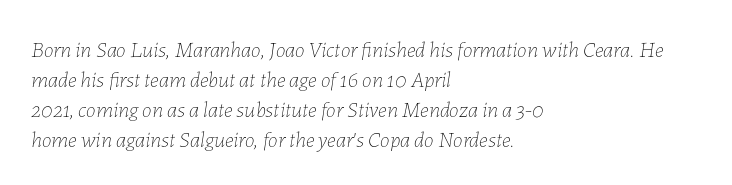
{"italic": "yes", "lean": "right", "slant_degrees": 7, "bold": "no", "underline": "no", "align": "left", "line_spacing": "normal", "line_spacing_ratio": 1.36, "letter_spacing": "normal", "letter_spacing_em": 0.0, "glyph_px": 22}
